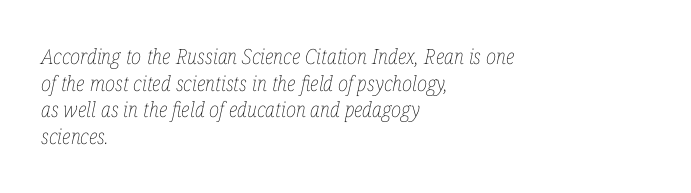
The image shows 21 px text type, italic (leaning right); set left-aligned, normal line spacing (1.27x), normal letter spacing, not underlined.
